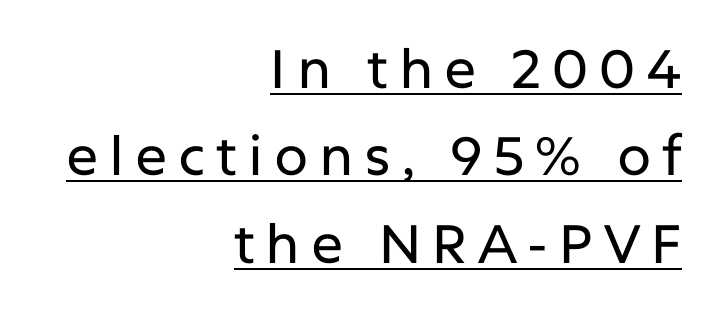
What kind of face is this? One without serifs — a sans. Spacing between characters has been opened up far beyond the box default. This sample has the flowing, uneven cadence of proportional lettering. The passage shown stacks its lines at a standard gap. Underlined type.
